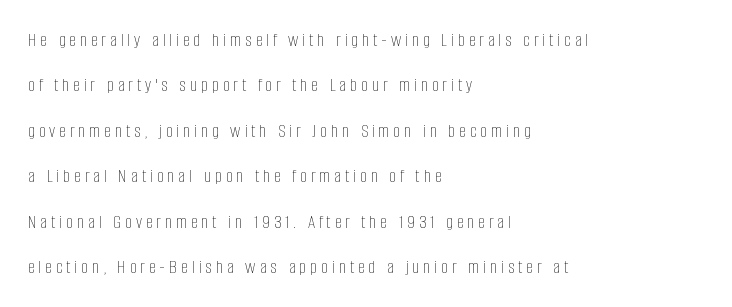
The image shows 20 px text type, upright; set left-aligned, loose line spacing (2.27x), not underlined.
